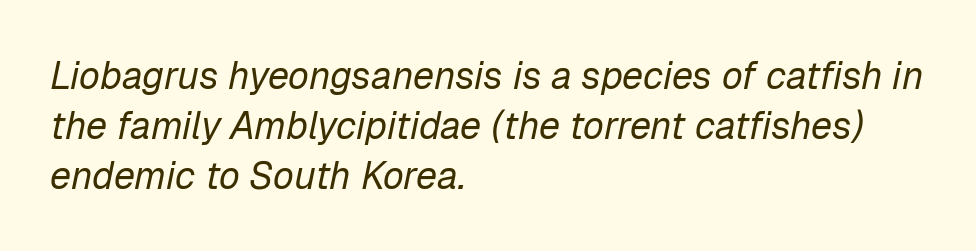
Q: Is the text bold? A: No.
Q: Is the text italic (slanted)? A: Yes, it leans right by about 12 degrees.
Q: Is the text underlined? A: No.
Q: How is the paragraph aligned? A: Left-aligned.
Q: Is the spacing between letters normal or unusually wide? A: Normal.
Q: Is the spacing between lines tight, normal or loose? A: Normal.
Q: Width (condensed, normal, or wide)? A: Normal.
Q: Stroke contrast? A: Low.
Q: x-height? A: Medium.
Q: Monospaced? A: No.
